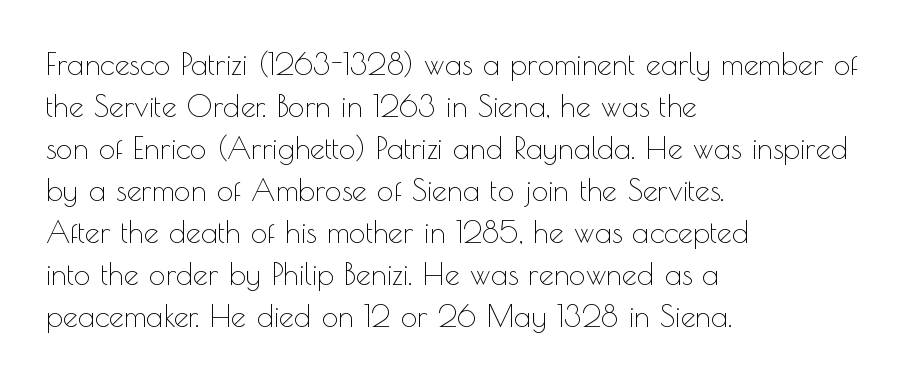
The image shows 30 px thin sans-serif type, upright; set left-aligned, normal line spacing (1.4x), normal letter spacing, not underlined; a small x-height.
